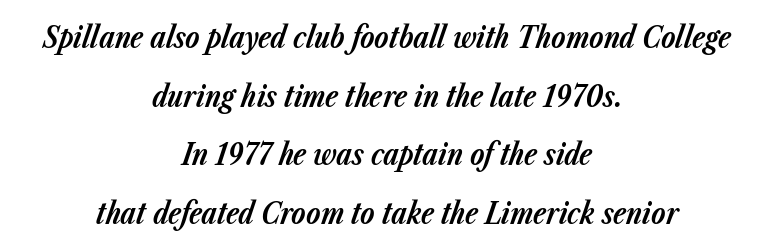
The image shows 29 px bold type, italic (leaning right); set centered, loose line spacing (2.02x), normal letter spacing, not underlined; low stroke contrast and a medium x-height.
